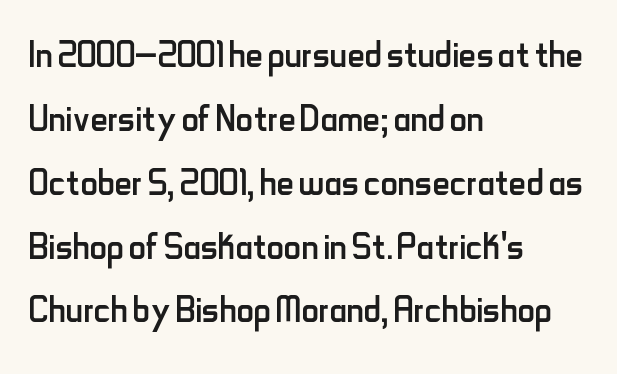
Each letter keeps its own natural width here, so spacing adapts to shape. The face used here is rendered with its standard letterfit. The designer went with a sans here, leaving each stem footless. Where is the straight margin? On the left.
